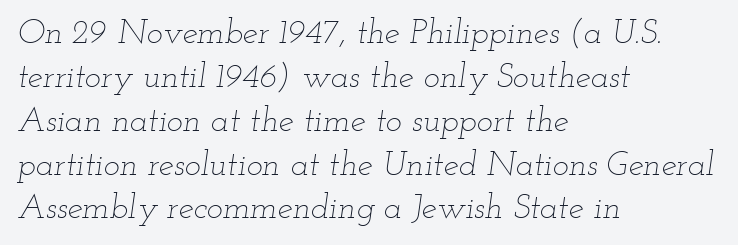
{"italic": "yes", "lean": "right", "slant_degrees": 12, "bold": "no", "weight": "thin", "width": "wide", "stroke_contrast": "low", "x_height": "small", "monospaced": "no", "underline": "no", "align": "left", "line_spacing": "normal", "line_spacing_ratio": 1.29, "letter_spacing": "normal", "letter_spacing_em": 0.0, "glyph_px": 34}
